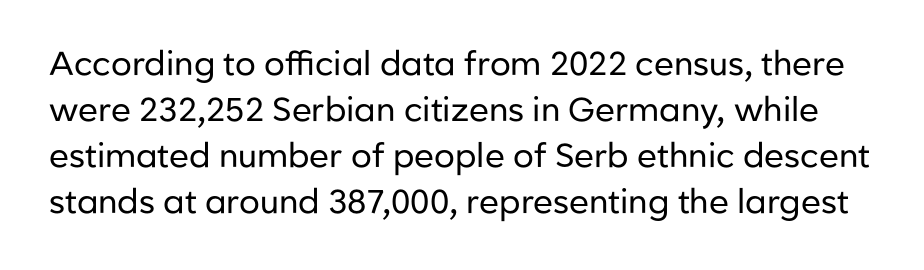
{"serif": "no", "italic": "no", "bold": "no", "weight": "regular", "width": "normal", "stroke_contrast": "low", "x_height": "medium", "monospaced": "no", "underline": "no", "line_spacing": "normal", "line_spacing_ratio": 1.39, "letter_spacing": "normal", "letter_spacing_em": 0.0, "glyph_px": 33}
